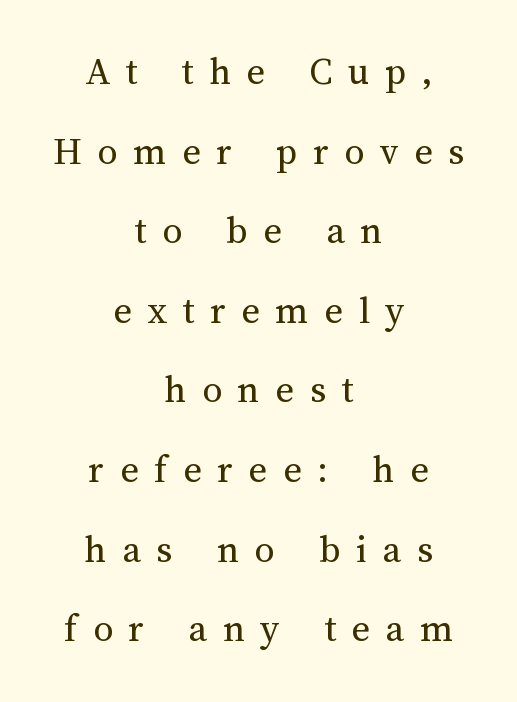
{"italic": "no", "bold": "no", "weight": "regular", "width": "normal", "stroke_contrast": "medium", "x_height": "medium", "monospaced": "no", "underline": "no", "align": "center", "line_spacing": "loose", "line_spacing_ratio": 1.99, "letter_spacing": "wide", "letter_spacing_em": 0.39, "glyph_px": 40}
